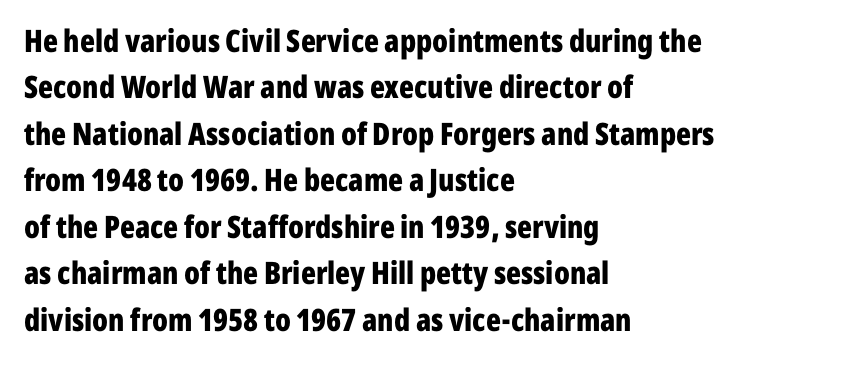
Plenty of ink on the page — the face is bold. Check where the strokes stop: nothing finishes them off — pure sans. Does the copy run flush right? No — it runs flush left. Each letter keeps its own natural width here, so spacing adapts to shape. Regular leading. Quick note: underline off.
